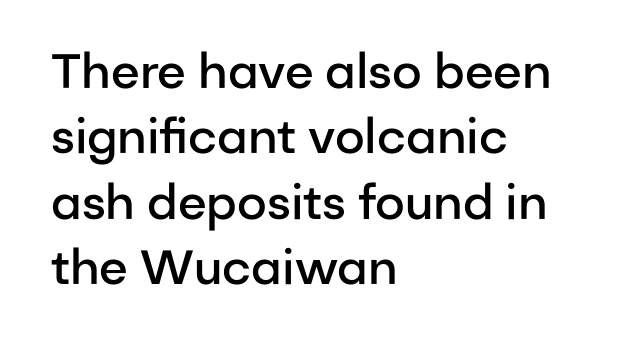
Q: Is the text bold? A: Semi-bold.
Q: Is the text italic (slanted)? A: No, it is upright.
Q: Is the typeface a serif or a sans-serif typeface? A: Sans-serif.
Q: Is the text underlined? A: No.
Q: How is the paragraph aligned? A: Left-aligned.
Q: Is the spacing between letters normal or unusually wide? A: Normal.
Q: Is the spacing between lines tight, normal or loose? A: Normal.
Q: Width (condensed, normal, or wide)? A: Normal.
Q: Stroke contrast? A: Low.
Q: x-height? A: Medium.
Q: Monospaced? A: No.
